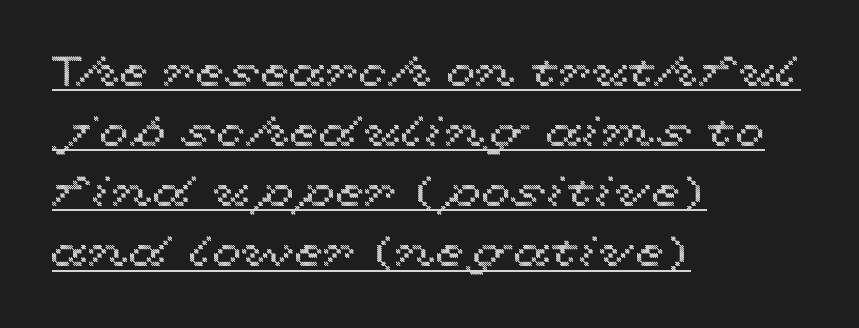
Q: Is the text italic (slanted)? A: Yes.
Q: Is the text underlined? A: Yes.
Q: How is the paragraph aligned? A: Left-aligned.
Q: Is the spacing between letters normal or unusually wide? A: Normal.
Q: Is the spacing between lines tight, normal or loose? A: Normal.
Q: Width (condensed, normal, or wide)? A: Wide.
Q: x-height? A: Medium.
Q: Monospaced? A: No.
